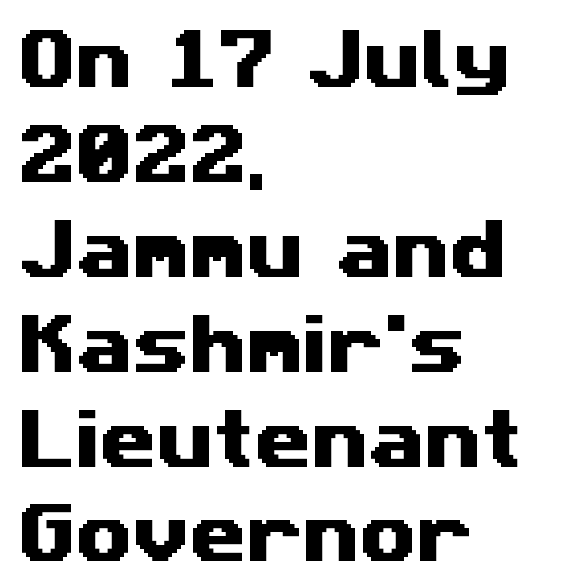
The image shows 65 px wide sans-serif type; set left-aligned, normal line spacing (1.46x), normal letter spacing, not underlined; medium stroke contrast and a medium x-height.
